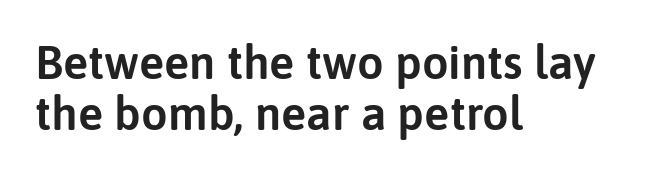
Line starts are locked; line ends wander. You could not count columns in this text — the font is proportionally spaced. This sample trades vertical openness for compactness between lines. No italicization has been applied; the sample stays upright.
